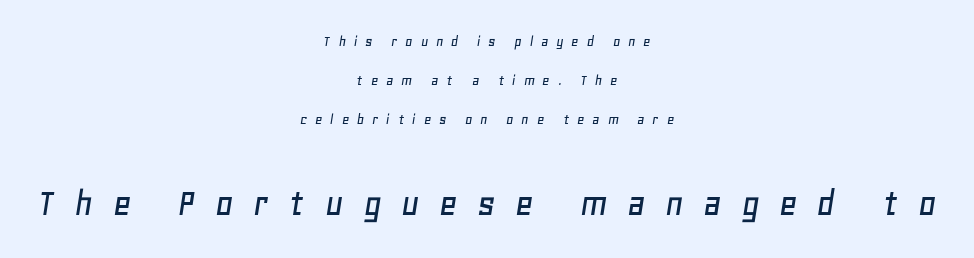
Q: Is the text italic (slanted)? A: Yes, it leans right by about 11 degrees.
Q: Is the text underlined? A: No.
Q: How is the paragraph aligned? A: Centered.
Q: Is the spacing between letters normal or unusually wide? A: Unusually wide.
Q: Is the spacing between lines tight, normal or loose? A: Loose.
Q: Which block of text is set in a larger size, the first (top) or the second (bottom)? A: The second (bottom) one.
Q: Width (condensed, normal, or wide)? A: Normal.
Q: Stroke contrast? A: Low.
Q: x-height? A: Large.
Q: Monospaced? A: No.
